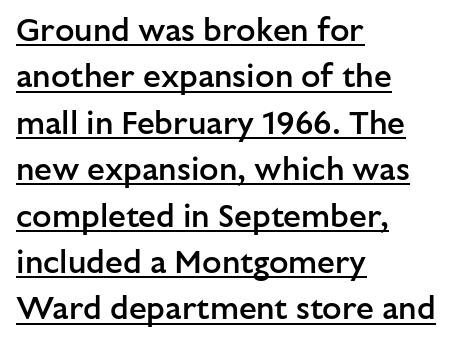
{"serif": "no", "italic": "no", "bold": "semi", "weight": "semibold", "width": "normal", "stroke_contrast": "low", "x_height": "medium", "monospaced": "no", "underline": "yes", "align": "left", "line_spacing": "normal", "line_spacing_ratio": 1.45, "letter_spacing": "normal", "letter_spacing_em": 0.0, "glyph_px": 32}
